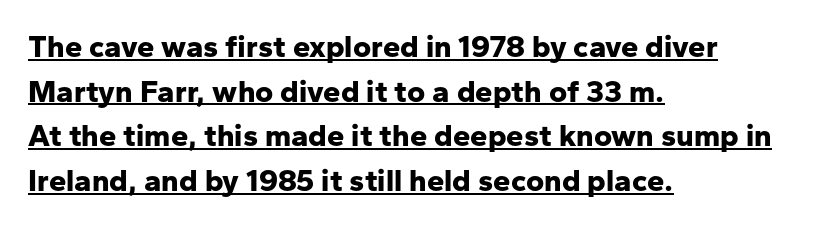
Q: Is the text bold? A: Yes.
Q: Is the text italic (slanted)? A: No, it is upright.
Q: Is the typeface a serif or a sans-serif typeface? A: Sans-serif.
Q: Is the text underlined? A: Yes.
Q: How is the paragraph aligned? A: Left-aligned.
Q: Is the spacing between letters normal or unusually wide? A: Normal.
Q: Is the spacing between lines tight, normal or loose? A: Normal.
Q: Width (condensed, normal, or wide)? A: Normal.
Q: Stroke contrast? A: Low.
Q: x-height? A: Medium.
Q: Monospaced? A: No.
